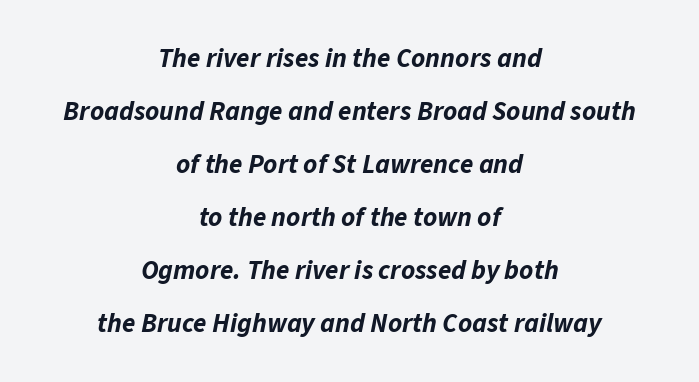
Check the space under the baseline: it is left empty. Quick note: interline space is abundant. Style check: oblique. Set as a true bold cut, around the 700 mark. These lines keep a tight, regular rhythm from letter to letter.
